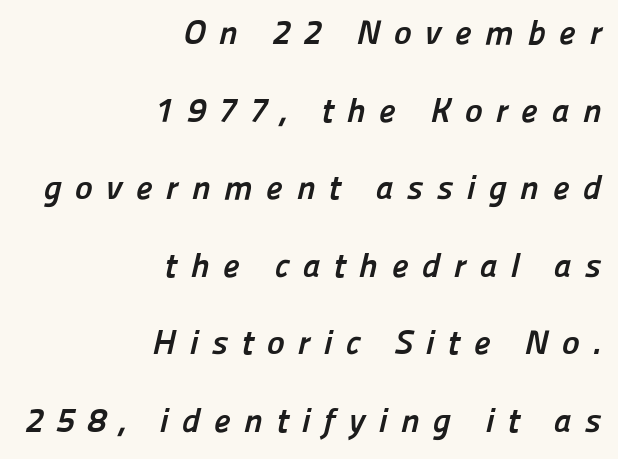
Q: Is the text bold? A: Yes.
Q: Is the typeface a serif or a sans-serif typeface? A: Sans-serif.
Q: Is the text underlined? A: No.
Q: How is the paragraph aligned? A: Right-aligned.
Q: Is the spacing between letters normal or unusually wide? A: Unusually wide.
Q: Is the spacing between lines tight, normal or loose? A: Loose.
Q: Width (condensed, normal, or wide)? A: Normal.
Q: Stroke contrast? A: Low.
Q: x-height? A: Medium.
Q: Monospaced? A: No.
